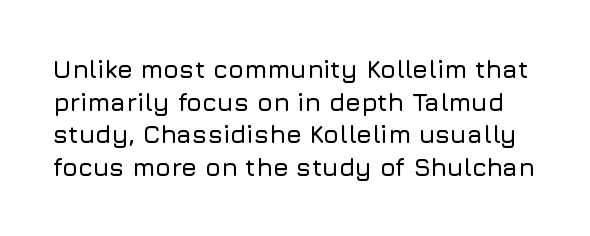
Q: Is the text italic (slanted)? A: No, it is upright.
Q: Is the text underlined? A: No.
Q: Is the spacing between letters normal or unusually wide? A: Normal.
Q: Is the spacing between lines tight, normal or loose? A: Normal.
